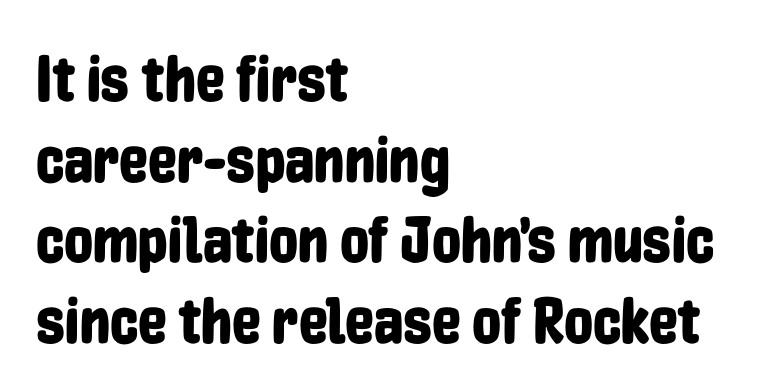
Is this a fixed-width face? No — the glyphs have proportional, varying widths. The glyphs are unaccompanied by any horizontal stroke below them. The text block is weighted toward the left margin, trailing off unevenly rightward. This is sans-serif lettering, the kind often seen on screens and signage.
